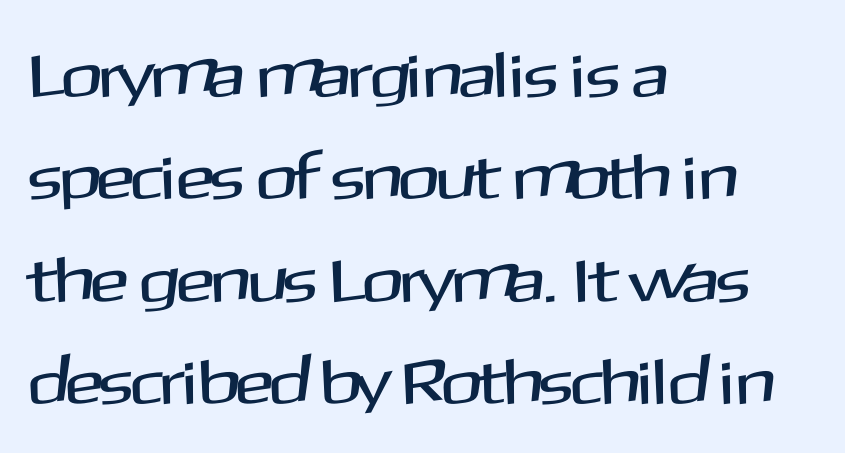
Letterform terminals end flat and unadorned throughout the passage. Just letters on the line, the space beneath them empty. Every stem runs plumb, perpendicular to the baseline. Do the characters align in a grid? No, the font is proportional. The lines in this sample share a left origin and differ only in where they stop. Interline gaps are of average width in this sample.
